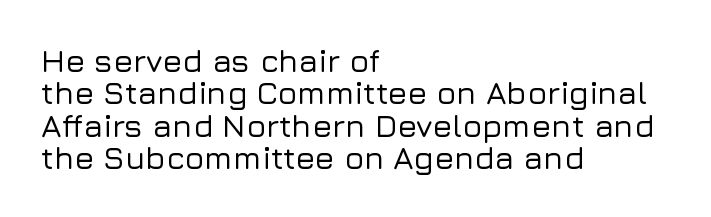
{"serif": "no", "italic": "no", "width": "normal", "stroke_contrast": "low", "x_height": "medium", "monospaced": "no", "underline": "no", "align": "left", "line_spacing": "tight", "line_spacing_ratio": 1.01, "letter_spacing": "normal", "letter_spacing_em": 0.0, "glyph_px": 32}
